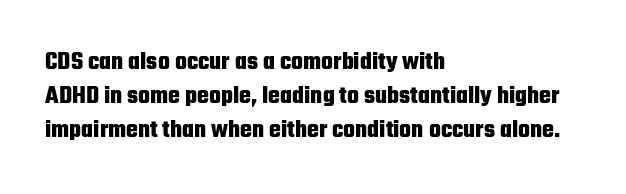
{"italic": "no", "bold": "yes", "underline": "no", "align": "left", "line_spacing": "normal", "line_spacing_ratio": 1.36, "letter_spacing": "normal", "letter_spacing_em": 0.0, "glyph_px": 25}
